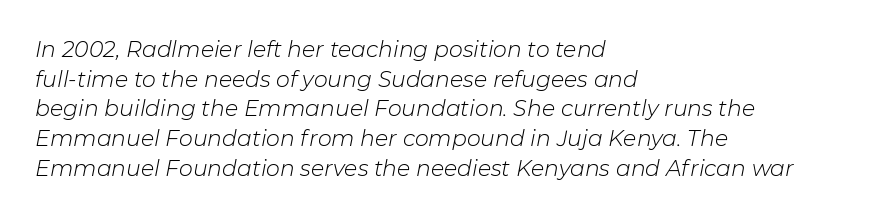
This is oblique type, the kind used for emphasis or titles. The space between consecutive lines is moderate. Default kerning and tracking; the words read as compact shapes. Compared with a typical body face, this is equally light or lighter still.
